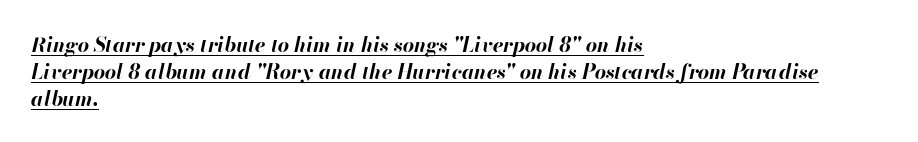
The image shows 20 px bold type, italic (leaning right); set left-aligned, normal line spacing (1.36x), normal letter spacing, underlined.
